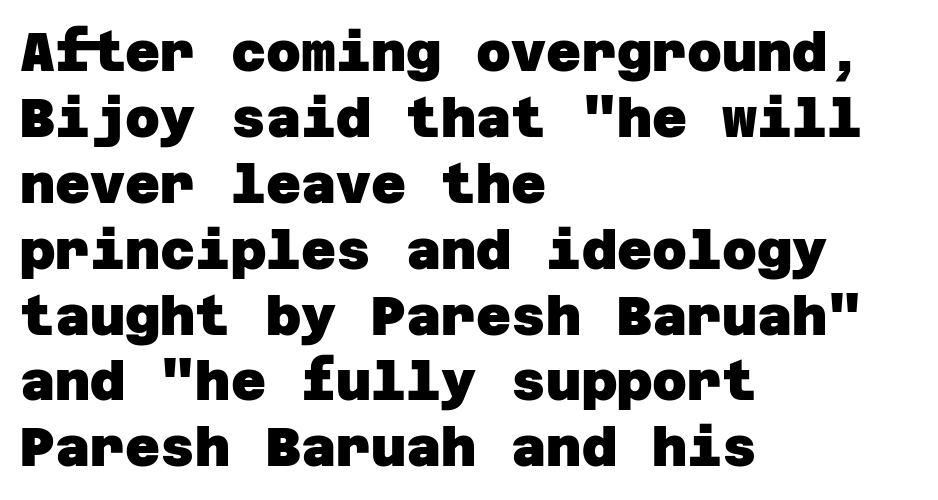
Q: Is the text bold? A: Yes.
Q: Is the typeface a serif or a sans-serif typeface? A: Sans-serif.
Q: Is the text underlined? A: No.
Q: How is the paragraph aligned? A: Left-aligned.
Q: Is the spacing between letters normal or unusually wide? A: Normal.
Q: Width (condensed, normal, or wide)? A: Normal.
Q: Stroke contrast? A: Low.
Q: x-height? A: Large.
